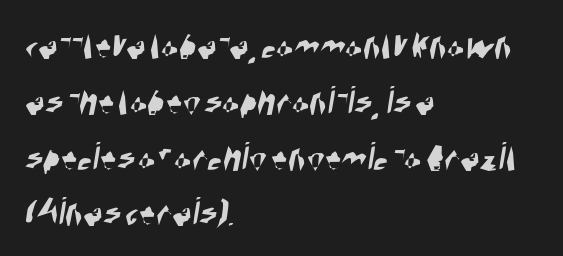
Q: Is the typeface a serif or a sans-serif typeface? A: Sans-serif.
Q: Is the text underlined? A: No.
Q: How is the paragraph aligned? A: Left-aligned.
Q: Is the spacing between letters normal or unusually wide? A: Normal.
Q: Is the spacing between lines tight, normal or loose? A: Normal.
Q: Width (condensed, normal, or wide)? A: Condensed.
Q: Stroke contrast? A: High.
Q: x-height? A: Large.
Q: Monospaced? A: No.
